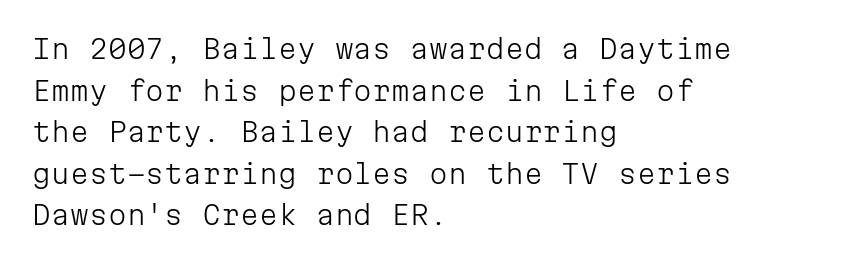
This sample uses an upright cut, with every glyph sitting square on the baseline. Lines of text with bare space underneath. The setting favours the left margin, as ordinary paragraphs usually do. Leading: standard. The typesetting does not lean heavy: it is not bold. You could call the tracking neutral — neither tight nor loose.
